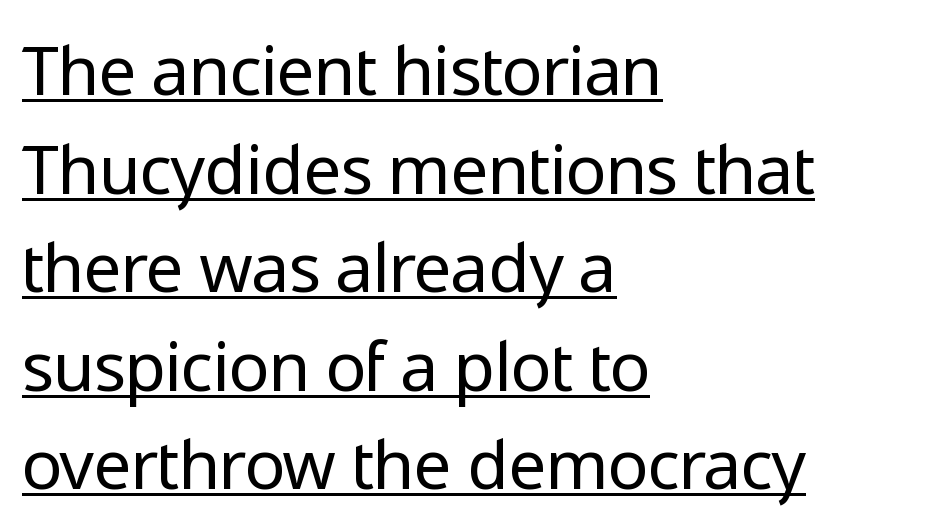
Q: Is the text bold? A: No.
Q: Is the text italic (slanted)? A: No, it is upright.
Q: Is the typeface a serif or a sans-serif typeface? A: Sans-serif.
Q: Is the text underlined? A: Yes.
Q: How is the paragraph aligned? A: Left-aligned.
Q: Is the spacing between letters normal or unusually wide? A: Normal.
Q: Is the spacing between lines tight, normal or loose? A: Normal.
Q: Width (condensed, normal, or wide)? A: Normal.
Q: Stroke contrast? A: Low.
Q: x-height? A: Medium.
Q: Monospaced? A: No.
